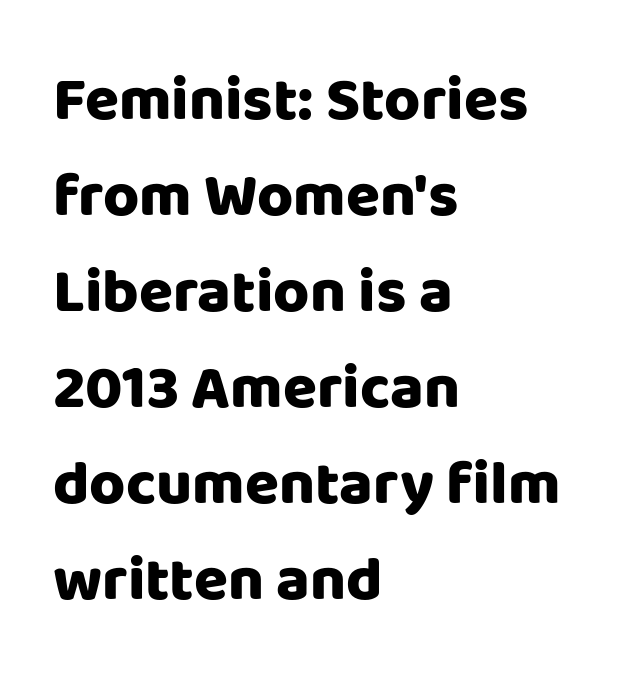
Q: Is the text bold? A: Yes.
Q: Is the text italic (slanted)? A: No, it is upright.
Q: Is the typeface a serif or a sans-serif typeface? A: Sans-serif.
Q: Is the text underlined? A: No.
Q: How is the paragraph aligned? A: Left-aligned.
Q: Is the spacing between letters normal or unusually wide? A: Normal.
Q: Is the spacing between lines tight, normal or loose? A: Normal.
Q: Width (condensed, normal, or wide)? A: Normal.
Q: Stroke contrast? A: Low.
Q: x-height? A: Large.
Q: Monospaced? A: No.
